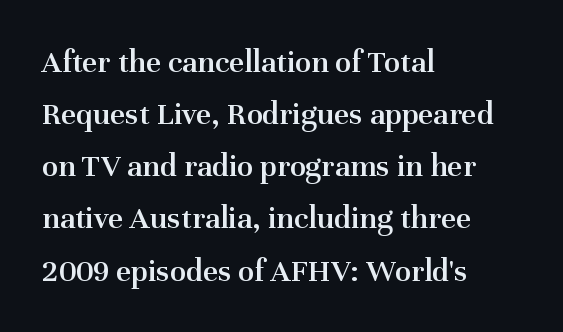
Set as a demibold, roughly 600 on the weight scale. Underline: absent. Note the varied advance widths — an 'i' is clearly narrower than an 'm'. Style check: upright. Serif or sans? Serif — the stroke terminals have little feet.
